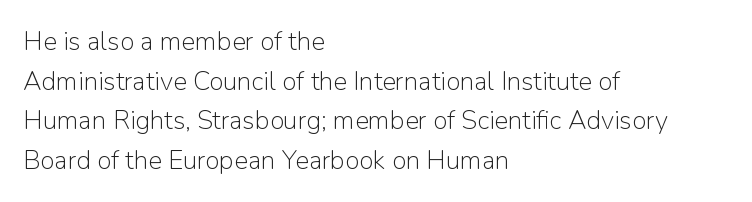
The block of text has a typical density, with ordinary space between rows. The line texture is even and compact thanks to regular tracking. Nothing heavy about these letters — not bold at all. Which margin do the lines hug? The left one — the right edge is uneven.
